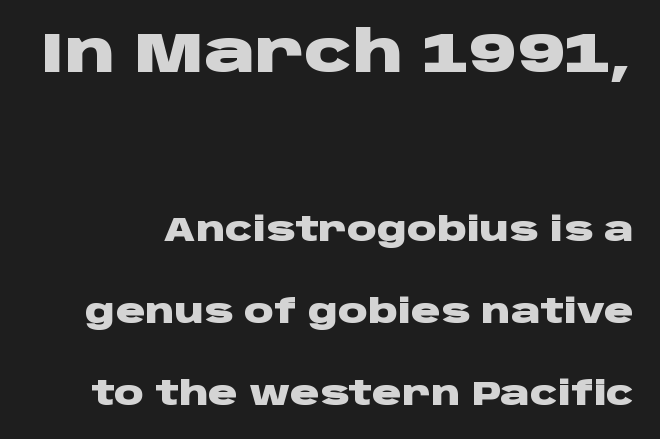
Typesetter's note: full bold, strokes at maximum text heaviness. Posture: upright roman. Plain, unruled lines of type. Honestly, the letter spacing is just normal — you wouldn't notice it. Varying glyph widths throughout — classic text-font behaviour.
